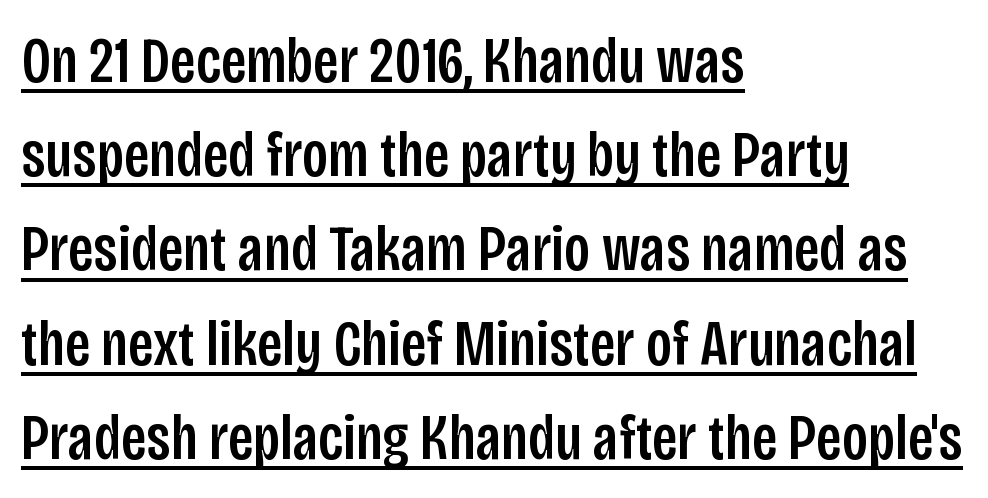
Tracking here is standard; glyphs follow each other at the usual distance. One glance says typical: line gaps are just what's usual. This sample uses a sans-serif face. Proportional: the letters do not fall into vertical columns.
